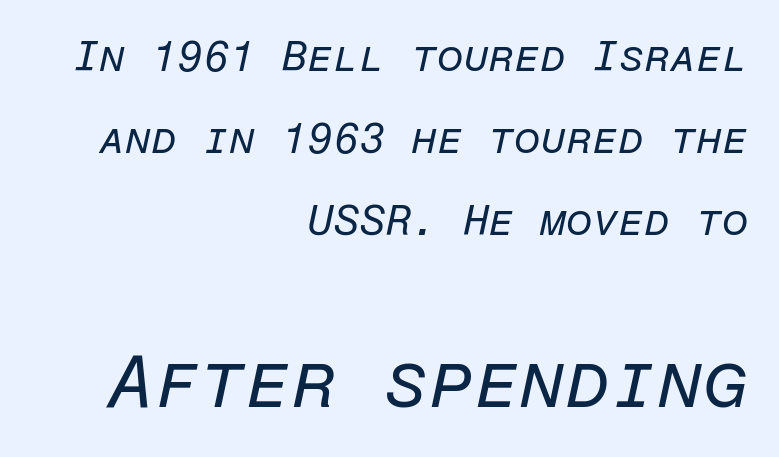
Q: Is the text bold? A: No.
Q: Is the text italic (slanted)? A: Yes, it leans right by about 12 degrees.
Q: Is the text underlined? A: No.
Q: How is the paragraph aligned? A: Right-aligned.
Q: Is the spacing between letters normal or unusually wide? A: Normal.
Q: Is the spacing between lines tight, normal or loose? A: Loose.
Q: Which block of text is set in a larger size, the first (top) or the second (bottom)? A: The second (bottom) one.
Q: Width (condensed, normal, or wide)? A: Normal.
Q: Stroke contrast? A: Low.
Q: x-height? A: Medium.
Q: Monospaced? A: Yes.
